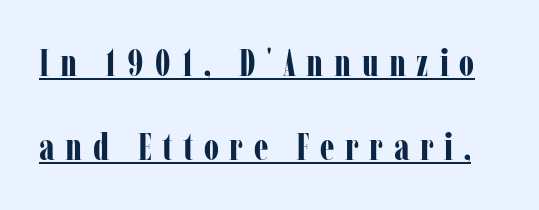
Q: Is the text bold? A: Yes.
Q: Is the text italic (slanted)? A: No, it is upright.
Q: Is the typeface a serif or a sans-serif typeface? A: Serif.
Q: Is the text underlined? A: Yes.
Q: Is the spacing between letters normal or unusually wide? A: Unusually wide.
Q: Is the spacing between lines tight, normal or loose? A: Loose.
Q: Width (condensed, normal, or wide)? A: Condensed.
Q: Stroke contrast? A: Low.
Q: x-height? A: Medium.
Q: Monospaced? A: No.
